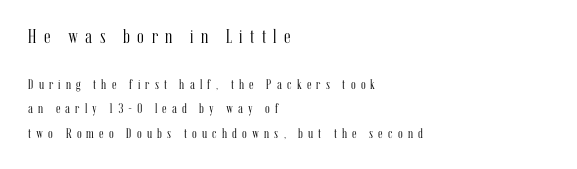
{"italic": "no", "bold": "no", "underline": "no", "align": "left", "line_spacing_ratio": 1.72, "letter_spacing": "wide", "letter_spacing_em": 0.37, "larger_block": "first", "size_ratio": 1.43, "glyph_px": 20}
